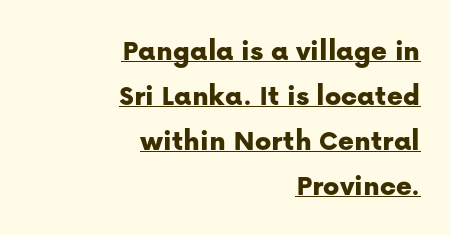
The image shows 30 px sans-serif type, upright; set right-aligned, normal line spacing (1.5x), normal letter spacing, underlined; low stroke contrast and a medium x-height.
